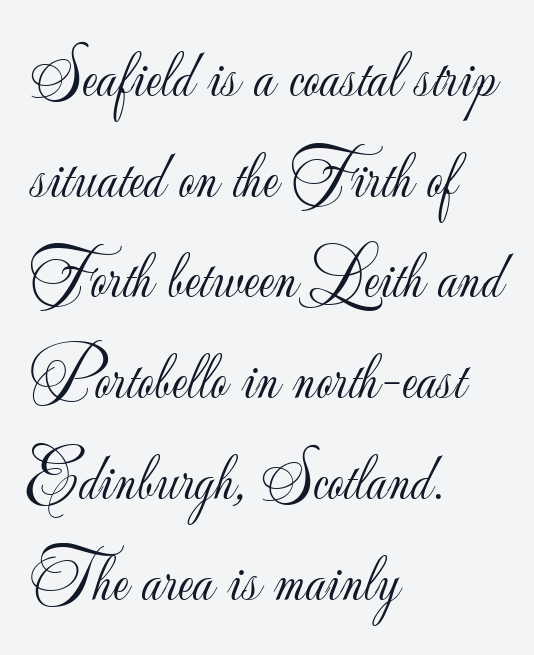
{"serif": "no", "bold": "no", "weight": "light", "width": "normal", "stroke_contrast": "low", "x_height": "small", "monospaced": "no", "underline": "no", "align": "left", "line_spacing": "normal", "line_spacing_ratio": 1.55, "letter_spacing": "normal", "letter_spacing_em": 0.0, "glyph_px": 65}
